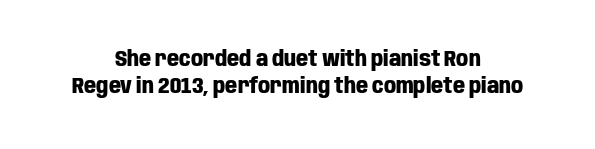
The image shows 21 px bold type, upright; set centered, normal line spacing (1.29x), normal letter spacing, not underlined.
